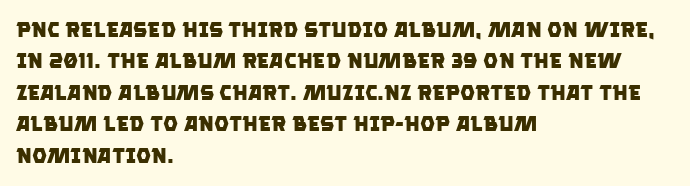
Q: Is the text bold? A: Yes.
Q: Is the text underlined? A: No.
Q: How is the paragraph aligned? A: Left-aligned.
Q: Is the spacing between letters normal or unusually wide? A: Normal.
Q: Is the spacing between lines tight, normal or loose? A: Normal.
